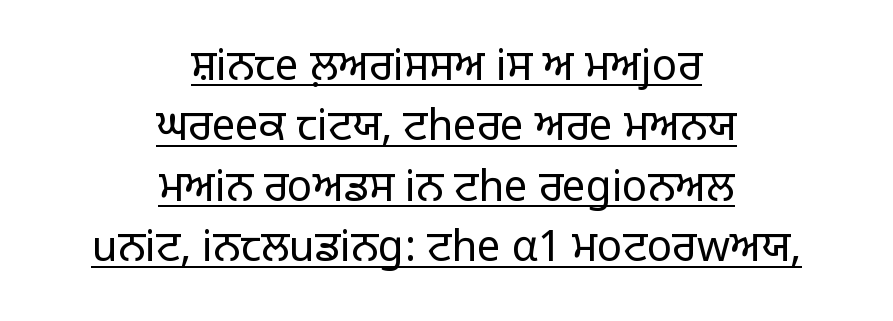
The image shows 42 px light sans-serif type, upright; set centered, normal line spacing (1.44x), normal letter spacing, underlined; low stroke contrast and a large x-height.
